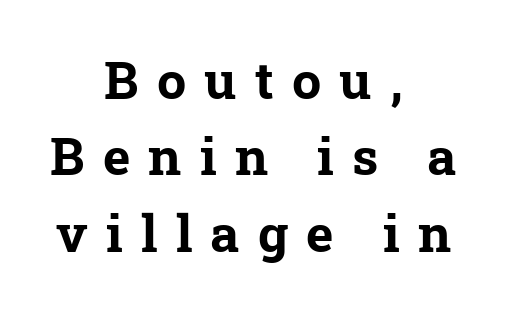
Q: Is the text bold? A: Yes.
Q: Is the typeface a serif or a sans-serif typeface? A: Serif.
Q: Is the text underlined? A: No.
Q: How is the paragraph aligned? A: Centered.
Q: Is the spacing between letters normal or unusually wide? A: Unusually wide.
Q: Is the spacing between lines tight, normal or loose? A: Normal.
Q: Width (condensed, normal, or wide)? A: Normal.
Q: Stroke contrast? A: Low.
Q: x-height? A: Medium.
Q: Monospaced? A: No.
